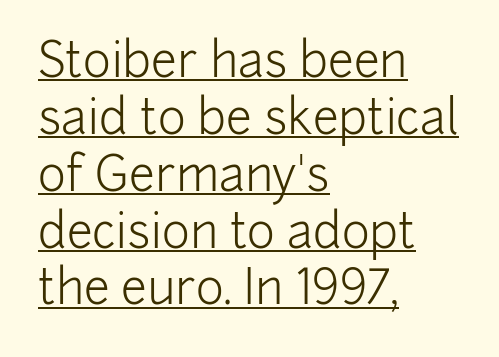
The image shows 47 px light sans-serif type, upright; set left-aligned, line spacing 1.21x, normal letter spacing, underlined; low stroke contrast and a medium x-height.
